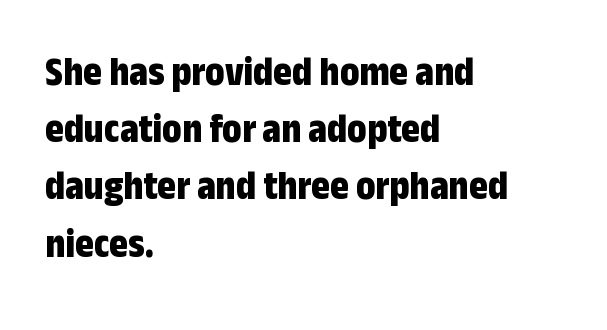
{"serif": "no", "italic": "no", "bold": "yes", "weight": "bold", "width": "condensed", "stroke_contrast": "low", "x_height": "medium", "monospaced": "no", "underline": "no", "align": "left", "line_spacing": "normal", "line_spacing_ratio": 1.43, "letter_spacing": "normal", "letter_spacing_em": 0.0, "glyph_px": 40}
